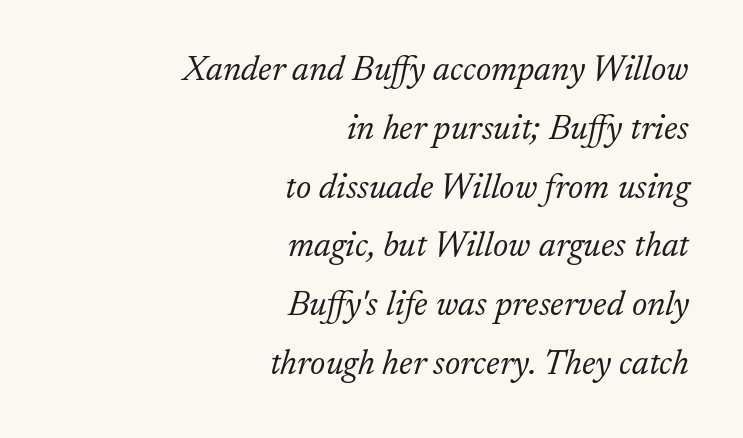
The rendering uses natural spacing where letterforms have individual widths. The vertical gap from one line to the next is medium. In terms of posture, this sample is oblique. The foot of each line stays bare and open.
